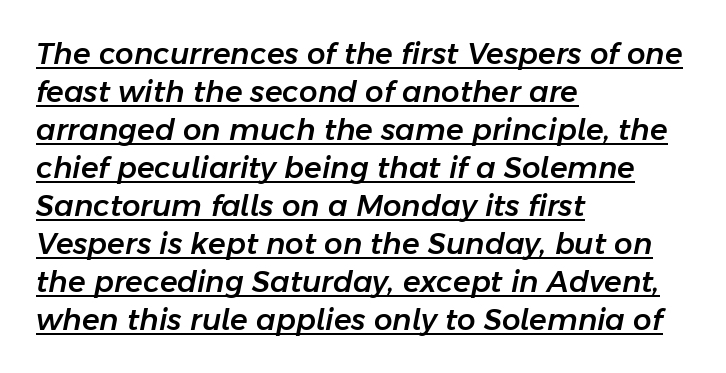
Q: Is the text italic (slanted)? A: Yes, it leans right by about 11 degrees.
Q: Is the text underlined? A: Yes.
Q: How is the paragraph aligned? A: Left-aligned.
Q: Is the spacing between letters normal or unusually wide? A: Normal.
Q: Is the spacing between lines tight, normal or loose? A: Normal.
Q: Width (condensed, normal, or wide)? A: Normal.
Q: Stroke contrast? A: Low.
Q: x-height? A: Medium.
Q: Monospaced? A: No.
